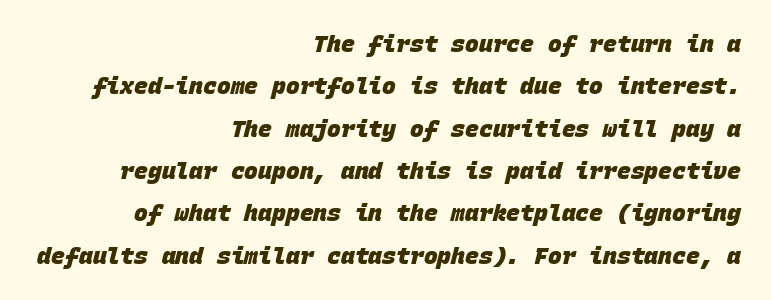
The font is running at its bold setting. The typesetter chose a ragged-left arrangement here. This rendering features lettering with no underline. Default kerning and tracking; the words read as compact shapes.
